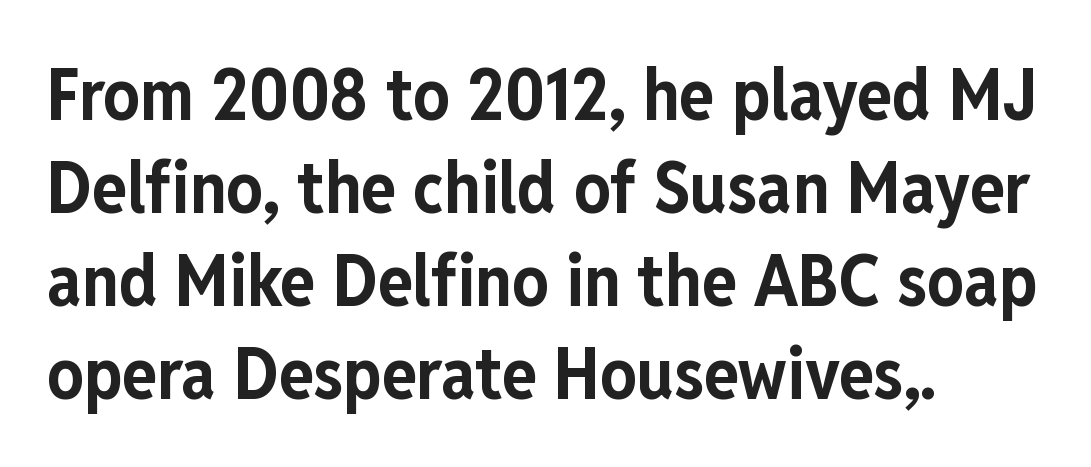
Every row of glyphs begins at an identical x-position on the left. Leading: standard. Check the space under the baseline: it is left empty. Designer's note — italics off, roman on. A dark, heavy texture on the line: the type is bold.
